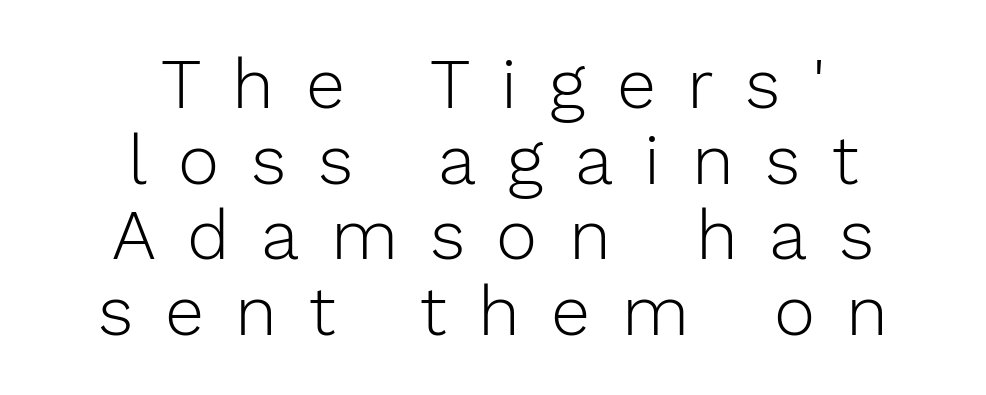
{"serif": "no", "italic": "no", "bold": "no", "weight": "light", "width": "normal", "stroke_contrast": "low", "x_height": "medium", "monospaced": "no", "underline": "no", "align": "center", "line_spacing": "tight", "line_spacing_ratio": 1.08, "letter_spacing": "wide", "letter_spacing_em": 0.45, "glyph_px": 70}
